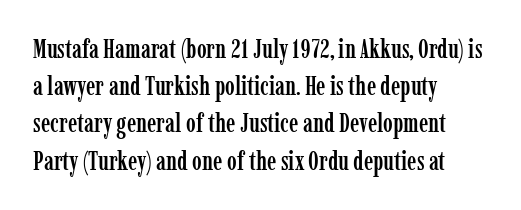
{"italic": "no", "underline": "no", "align": "left", "line_spacing": "normal", "line_spacing_ratio": 1.43, "letter_spacing": "normal", "letter_spacing_em": 0.0, "glyph_px": 26}
